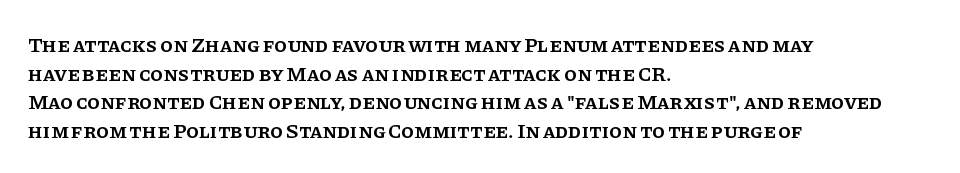
Q: Is the text bold? A: Semi-bold.
Q: Is the text italic (slanted)? A: No, it is upright.
Q: Is the text underlined? A: No.
Q: How is the paragraph aligned? A: Left-aligned.
Q: Is the spacing between letters normal or unusually wide? A: Normal.
Q: Is the spacing between lines tight, normal or loose? A: Normal.
